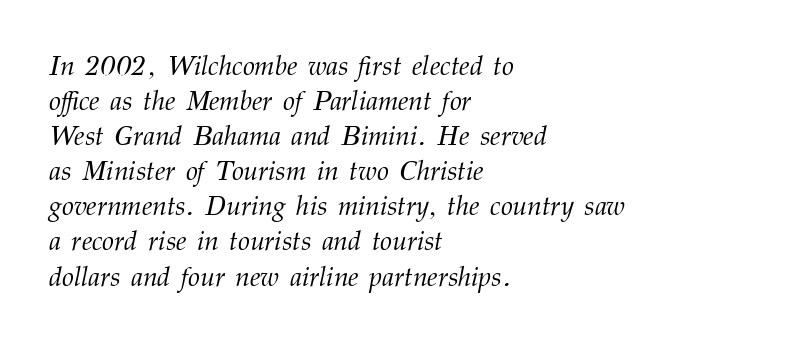
The image shows 27 px text type, italic (leaning right); set left-aligned, normal line spacing (1.3x), normal letter spacing, not underlined.
